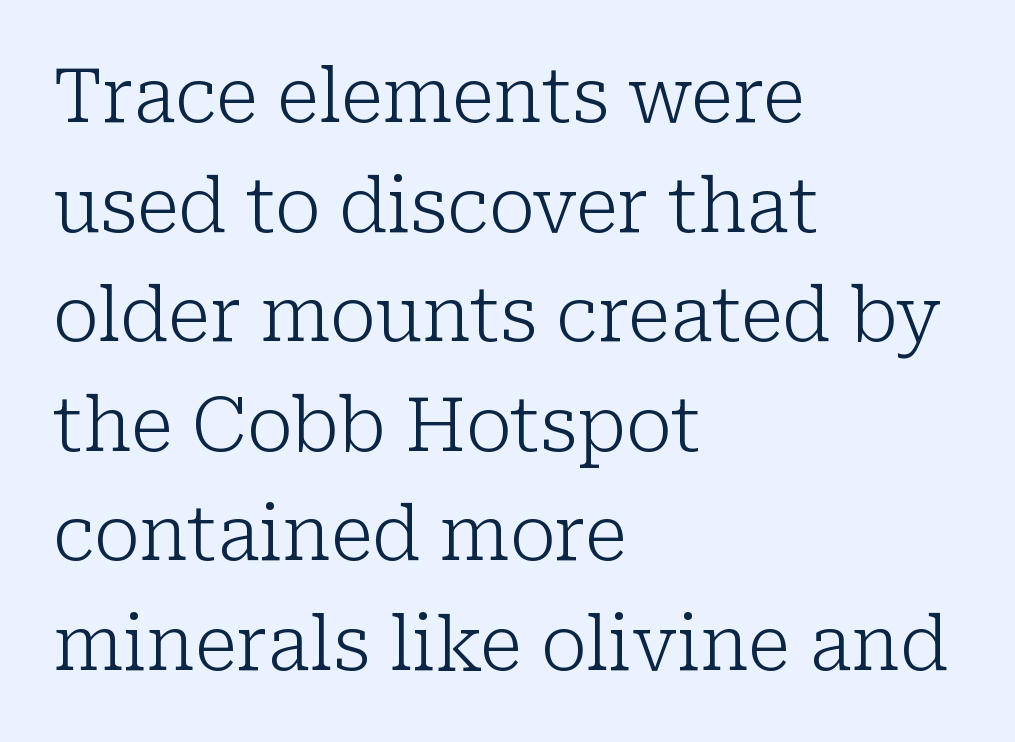
{"serif": "yes", "italic": "no", "bold": "no", "weight": "light", "width": "normal", "stroke_contrast": "low", "x_height": "medium", "monospaced": "no", "underline": "no", "align": "left", "line_spacing": "normal", "line_spacing_ratio": 1.48, "letter_spacing": "normal", "letter_spacing_em": 0.0, "glyph_px": 74}
